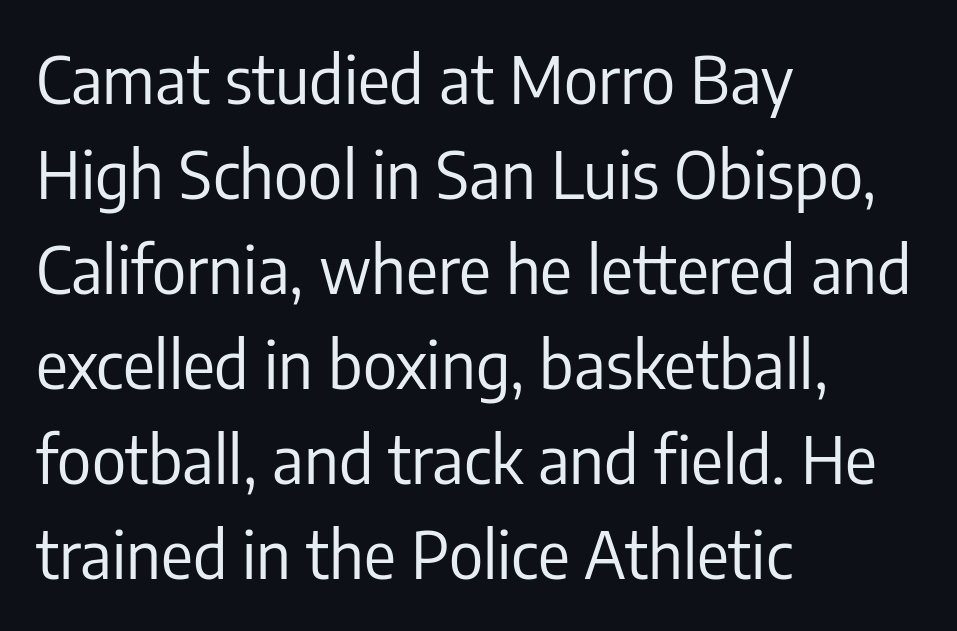
Q: Is the text bold? A: No.
Q: Is the text italic (slanted)? A: No, it is upright.
Q: Is the typeface a serif or a sans-serif typeface? A: Sans-serif.
Q: Is the text underlined? A: No.
Q: How is the paragraph aligned? A: Left-aligned.
Q: Is the spacing between letters normal or unusually wide? A: Normal.
Q: Is the spacing between lines tight, normal or loose? A: Normal.
Q: Width (condensed, normal, or wide)? A: Condensed.
Q: Stroke contrast? A: Low.
Q: x-height? A: Medium.
Q: Monospaced? A: No.
